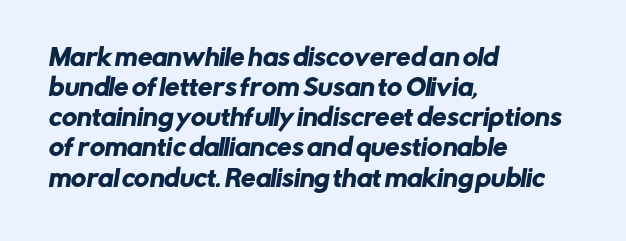
The image shows 23 px text type; set left-aligned, normal line spacing (1.31x), normal letter spacing, not underlined.
